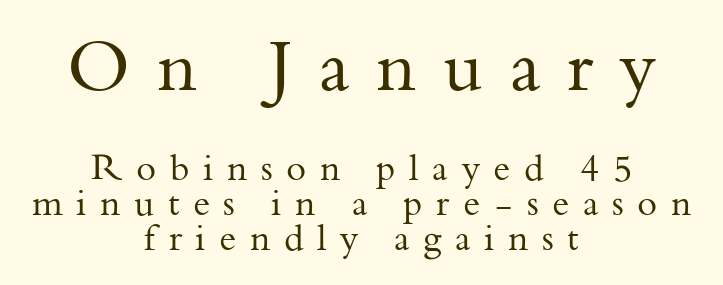
Here the glyphs are tracked loosely, breaking word shapes into spaced letters. A student would notice the top passage is typeset larger than what follows. In terms of letterform style, serifs are clearly present. This block would grow much taller if given ordinary leading; it's compressed now.
